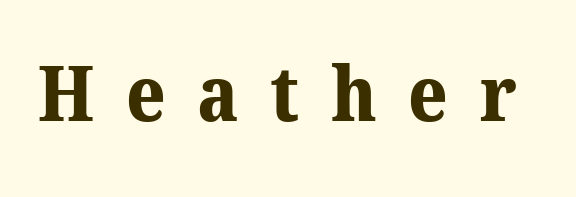
The image shows 77 px bold serif type; set unusually wide letter spacing (+0.41 em), not underlined; medium stroke contrast and a medium x-height.
